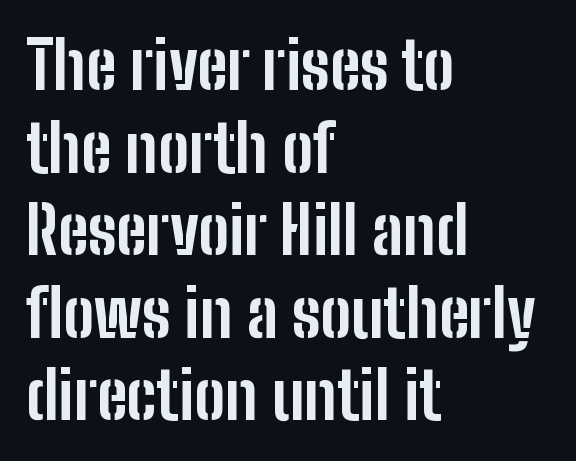
Q: Is the text bold? A: Yes.
Q: Is the text italic (slanted)? A: No, it is upright.
Q: Is the typeface a serif or a sans-serif typeface? A: Sans-serif.
Q: Is the text underlined? A: No.
Q: How is the paragraph aligned? A: Left-aligned.
Q: Is the spacing between letters normal or unusually wide? A: Normal.
Q: Is the spacing between lines tight, normal or loose? A: Normal.
Q: Width (condensed, normal, or wide)? A: Condensed.
Q: Stroke contrast? A: Low.
Q: x-height? A: Medium.
Q: Monospaced? A: No.
